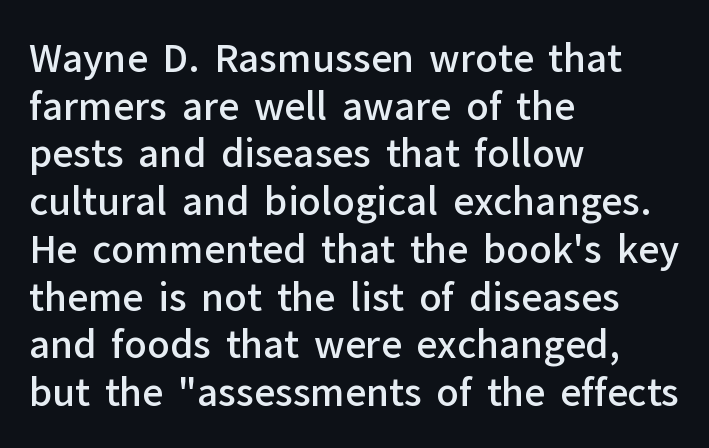
Q: Is the text bold? A: Semi-bold.
Q: Is the text italic (slanted)? A: No, it is upright.
Q: Is the typeface a serif or a sans-serif typeface? A: Sans-serif.
Q: Is the text underlined? A: No.
Q: How is the paragraph aligned? A: Left-aligned.
Q: Is the spacing between letters normal or unusually wide? A: Normal.
Q: Is the spacing between lines tight, normal or loose? A: Normal.
Q: Width (condensed, normal, or wide)? A: Normal.
Q: Stroke contrast? A: Low.
Q: x-height? A: Medium.
Q: Monospaced? A: No.
